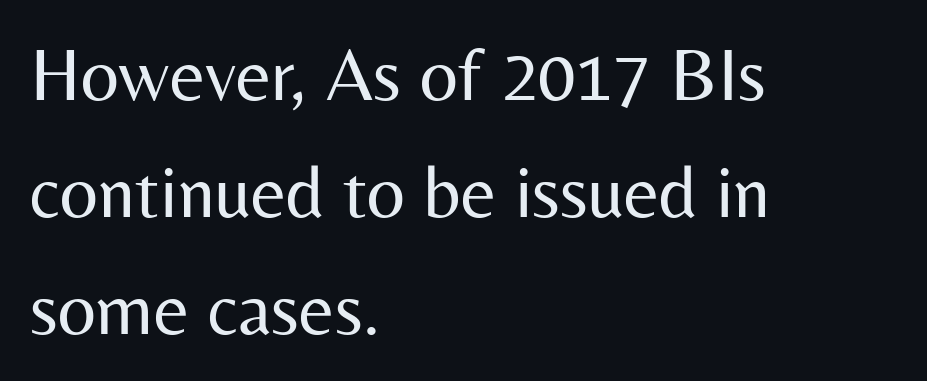
{"serif": "no", "italic": "no", "bold": "no", "weight": "regular", "width": "normal", "stroke_contrast": "medium", "x_height": "medium", "monospaced": "no", "underline": "no", "align": "left", "line_spacing": "normal", "line_spacing_ratio": 1.56, "letter_spacing": "normal", "letter_spacing_em": 0.0, "glyph_px": 75}
